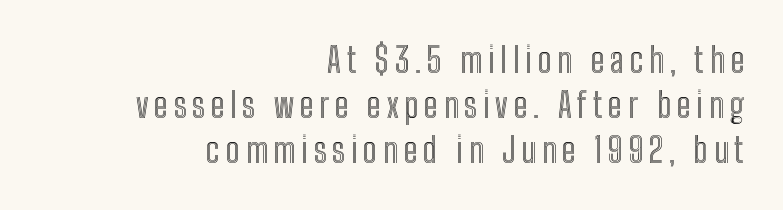
The space beneath each line is pristine and unruled. If you measured baseline to baseline, you'd find a middling distance. Character widths vary here, with narrow letters taking less room than wide ones. Posture: vertical. Line endings align vertically; line beginnings do not.
